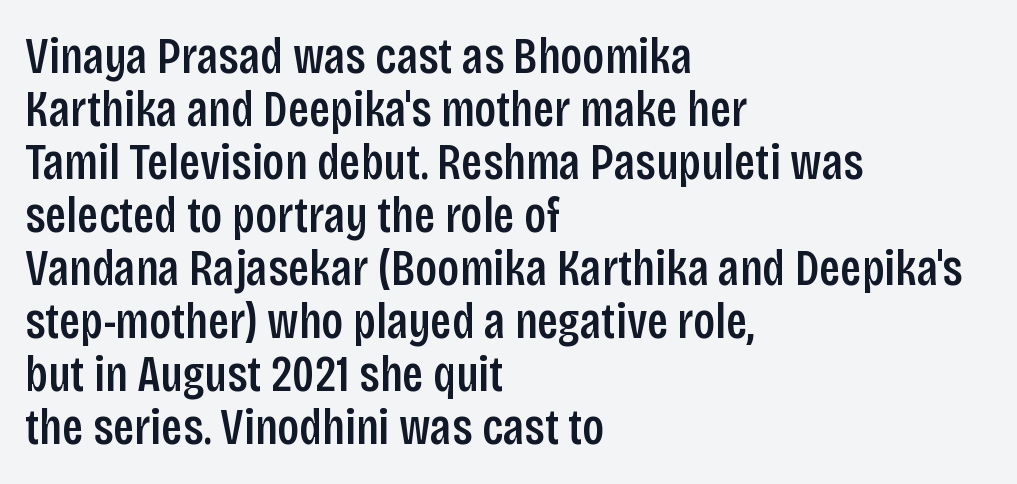
Q: Is the text italic (slanted)? A: No, it is upright.
Q: Is the typeface a serif or a sans-serif typeface? A: Sans-serif.
Q: Is the text underlined? A: No.
Q: How is the paragraph aligned? A: Left-aligned.
Q: Is the spacing between letters normal or unusually wide? A: Normal.
Q: Is the spacing between lines tight, normal or loose? A: Tight.
Q: Width (condensed, normal, or wide)? A: Condensed.
Q: Stroke contrast? A: Low.
Q: x-height? A: Large.
Q: Monospaced? A: No.
